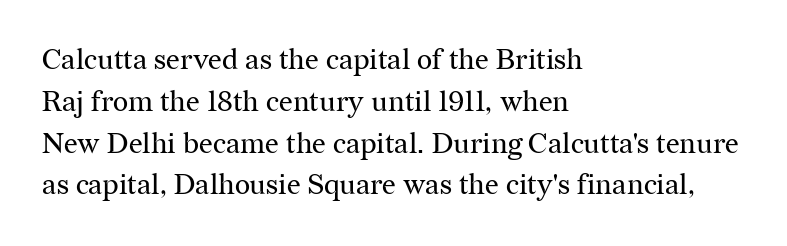
Q: Is the text bold? A: No.
Q: Is the text italic (slanted)? A: No, it is upright.
Q: Is the typeface a serif or a sans-serif typeface? A: Serif.
Q: Is the text underlined? A: No.
Q: How is the paragraph aligned? A: Left-aligned.
Q: Is the spacing between letters normal or unusually wide? A: Normal.
Q: Is the spacing between lines tight, normal or loose? A: Normal.
Q: Width (condensed, normal, or wide)? A: Normal.
Q: Stroke contrast? A: Medium.
Q: x-height? A: Medium.
Q: Monospaced? A: No.
